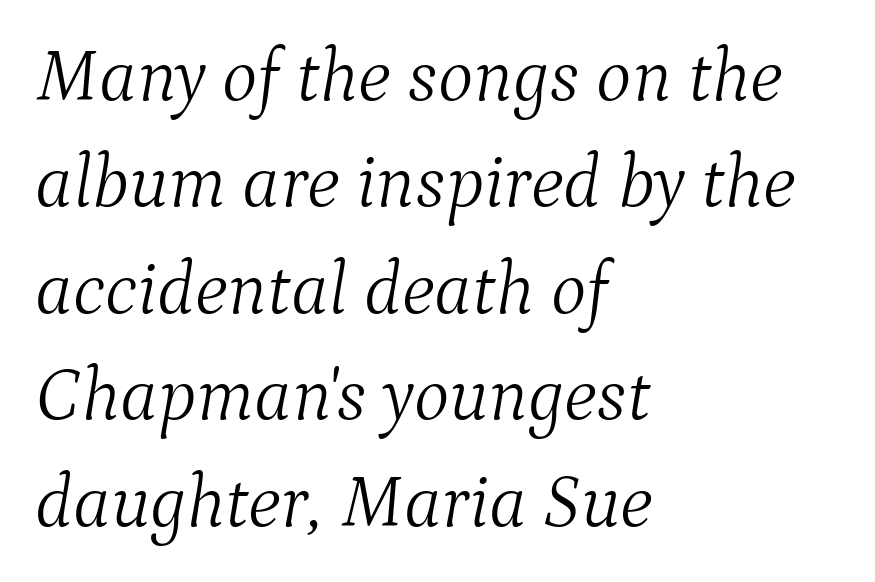
Q: Is the text bold? A: No.
Q: Is the text italic (slanted)? A: Yes, it leans right by about 9 degrees.
Q: Is the typeface a serif or a sans-serif typeface? A: Serif.
Q: Is the text underlined? A: No.
Q: How is the paragraph aligned? A: Left-aligned.
Q: Is the spacing between letters normal or unusually wide? A: Normal.
Q: Is the spacing between lines tight, normal or loose? A: Normal.
Q: Width (condensed, normal, or wide)? A: Normal.
Q: Stroke contrast? A: Medium.
Q: x-height? A: Medium.
Q: Monospaced? A: No.
